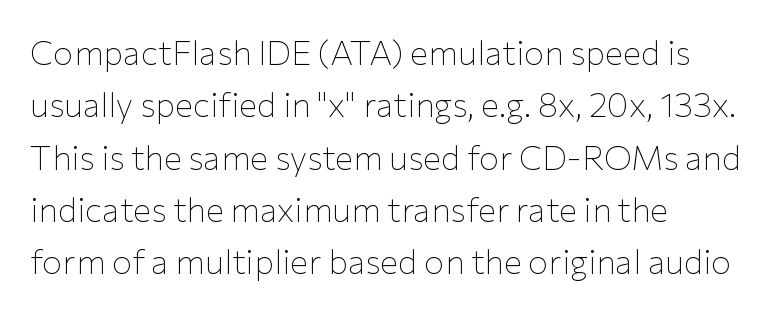
The image shows 34 px thin sans-serif type, upright; set left-aligned, normal line spacing (1.54x), normal letter spacing, not underlined; low stroke contrast and a medium x-height.
